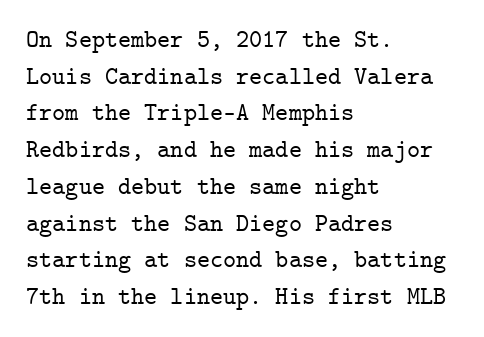
The letters stand straight up with perfectly vertical stems. The tracking reads as untouched default to a designer's eye. Vertical spacing — default. All the whitespace from short lines collects on the right. Bare-footed words on every line.
